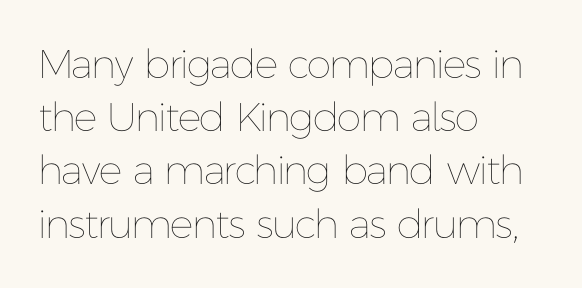
The image shows 40 px thin type, upright; set left-aligned, normal line spacing (1.33x), normal letter spacing, not underlined; low stroke contrast and a medium x-height.
